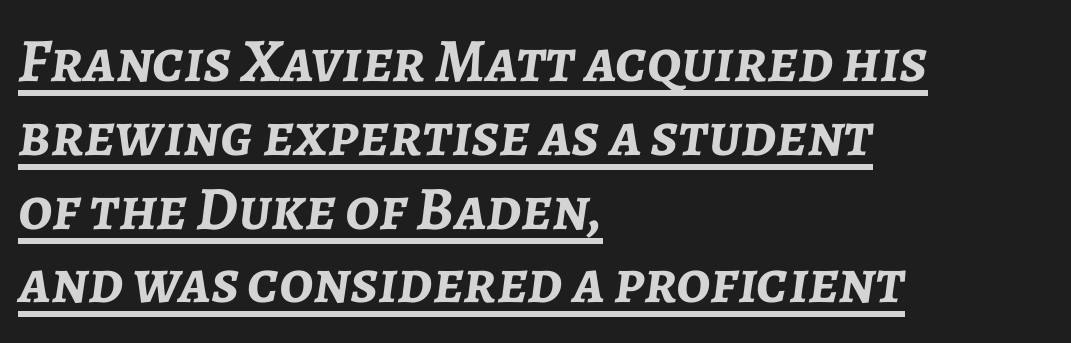
{"italic": "yes", "lean": "right", "slant_degrees": 7, "bold": "yes", "weight": "semibold", "width": "normal", "stroke_contrast": "low", "x_height": "medium", "monospaced": "no", "underline": "yes", "align": "left", "line_spacing_ratio": 1.19, "letter_spacing": "normal", "letter_spacing_em": 0.0, "glyph_px": 62}
